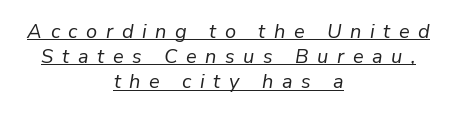
The gaps between neighbouring characters are conspicuously large. The typography opts for an oblique posture over an upright one. Which margin do the lines hug? Neither — every line sits in the middle. Is the type heavy? It reads as light-to-regular instead. The face used here appears with an underline applied. The line-height multiplier appears to be the usual default.
